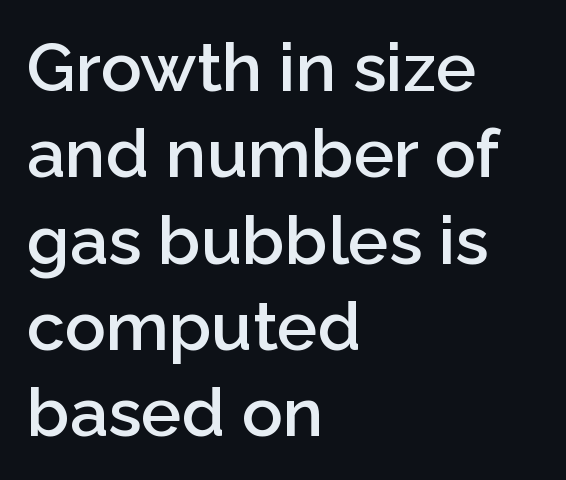
{"serif": "no", "italic": "no", "bold": "semi", "weight": "semibold", "width": "normal", "stroke_contrast": "low", "x_height": "medium", "monospaced": "no", "underline": "no", "align": "left", "line_spacing": "normal", "line_spacing_ratio": 1.27, "letter_spacing": "normal", "letter_spacing_em": 0.0, "glyph_px": 68}
